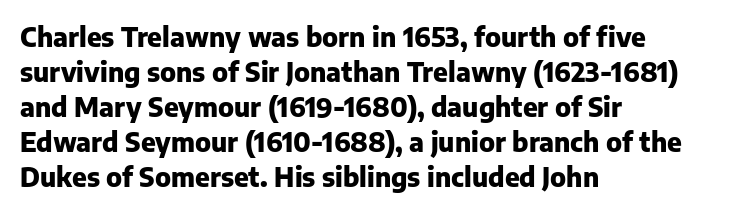
{"italic": "no", "bold": "yes", "underline": "no", "align": "left", "line_spacing": "normal", "line_spacing_ratio": 1.35, "letter_spacing": "normal", "letter_spacing_em": 0.0, "glyph_px": 26}
